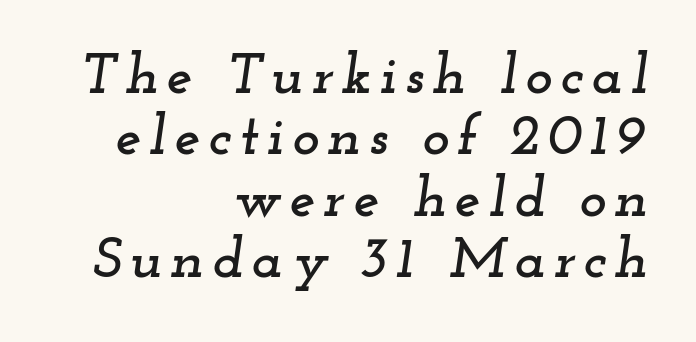
{"serif": "yes", "italic": "yes", "lean": "right", "slant_degrees": 12, "width": "wide", "stroke_contrast": "low", "x_height": "small", "monospaced": "no", "underline": "no", "align": "right", "line_spacing": "tight", "line_spacing_ratio": 1.06, "glyph_px": 58}
